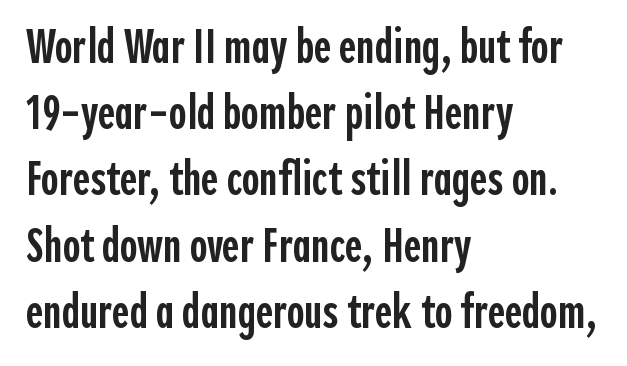
{"serif": "no", "italic": "no", "bold": "semi", "weight": "semibold", "width": "condensed", "x_height": "medium", "monospaced": "no", "underline": "no", "align": "left", "line_spacing": "normal", "line_spacing_ratio": 1.38, "letter_spacing": "normal", "letter_spacing_em": 0.0, "glyph_px": 48}
